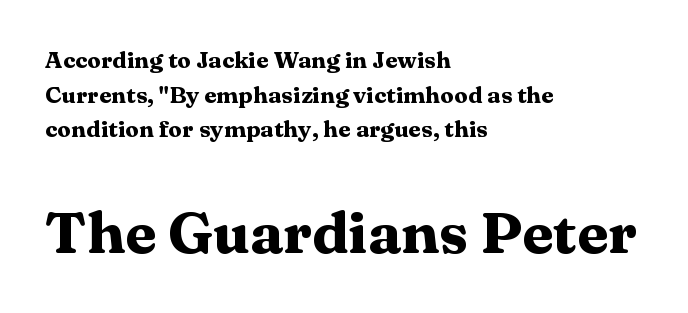
Q: Is the text bold? A: Yes.
Q: Is the text italic (slanted)? A: No, it is upright.
Q: Is the typeface a serif or a sans-serif typeface? A: Serif.
Q: Is the text underlined? A: No.
Q: How is the paragraph aligned? A: Left-aligned.
Q: Is the spacing between letters normal or unusually wide? A: Normal.
Q: Is the spacing between lines tight, normal or loose? A: Normal.
Q: Which block of text is set in a larger size, the first (top) or the second (bottom)? A: The second (bottom) one.
Q: Width (condensed, normal, or wide)? A: Wide.
Q: Stroke contrast? A: Medium.
Q: x-height? A: Medium.
Q: Monospaced? A: No.
